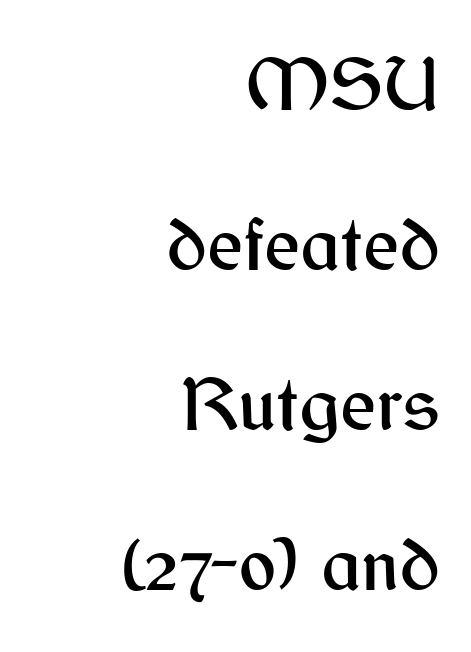
The image shows 77 px sans-serif type, upright; set right-aligned, loose line spacing (2.08x), normal letter spacing, not underlined; medium stroke contrast and a medium x-height.
